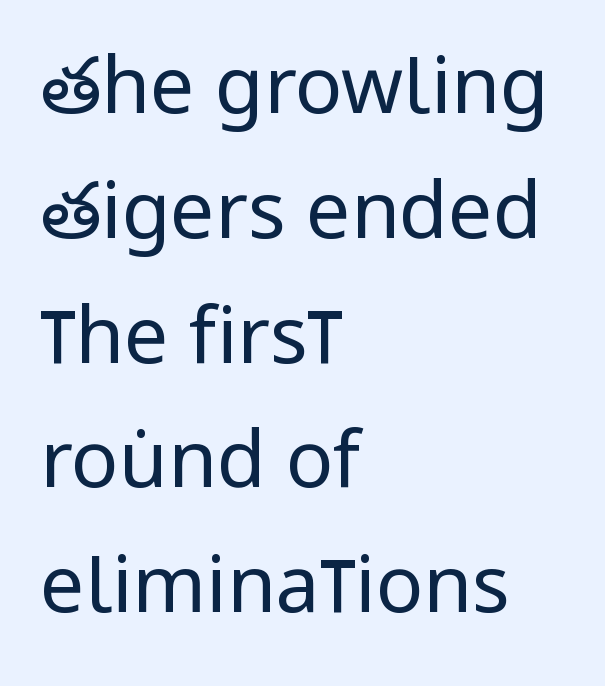
{"serif": "no", "italic": "no", "bold": "no", "weight": "regular", "width": "condensed", "stroke_contrast": "low", "x_height": "large", "monospaced": "no", "underline": "no", "align": "left", "line_spacing": "normal", "line_spacing_ratio": 1.58, "letter_spacing": "normal", "letter_spacing_em": 0.0, "glyph_px": 79}
